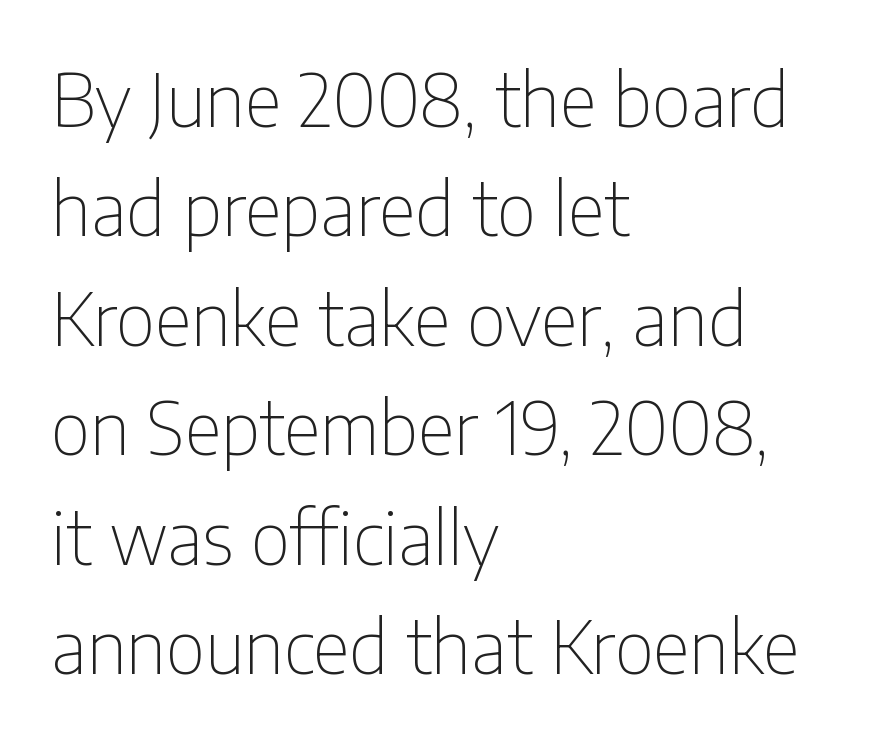
{"serif": "no", "italic": "no", "bold": "no", "weight": "thin", "width": "condensed", "stroke_contrast": "low", "x_height": "medium", "monospaced": "no", "underline": "no", "align": "left", "line_spacing": "normal", "line_spacing_ratio": 1.5, "letter_spacing": "normal", "letter_spacing_em": 0.0, "glyph_px": 73}
